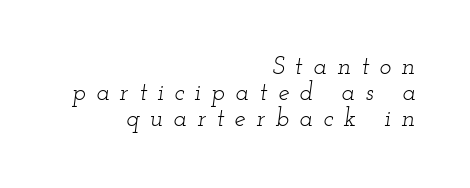
Baseline-to-baseline distance is barely more than the letter height. Descenders are the only things crossing below the line. Style check: oblique. This is not heavy type; no bold has been used.
